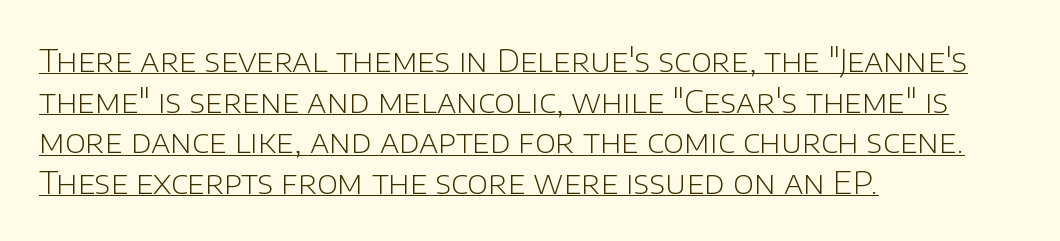
{"serif": "no", "italic": "no", "bold": "no", "weight": "light", "width": "normal", "stroke_contrast": "low", "x_height": "large", "monospaced": "no", "underline": "yes", "align": "left", "line_spacing": "normal", "line_spacing_ratio": 1.27, "letter_spacing": "normal", "letter_spacing_em": 0.0, "glyph_px": 32}
